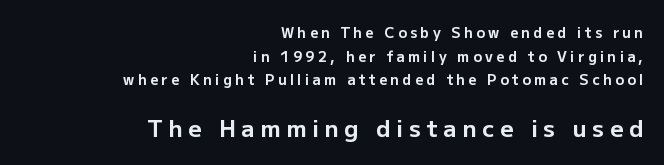
Q: Is the text bold? A: Yes.
Q: Is the text italic (slanted)? A: No, it is upright.
Q: Is the text underlined? A: No.
Q: How is the paragraph aligned? A: Right-aligned.
Q: Is the spacing between letters normal or unusually wide? A: Unusually wide.
Q: Is the spacing between lines tight, normal or loose? A: Normal.
Q: Which block of text is set in a larger size, the first (top) or the second (bottom)? A: The second (bottom) one.
